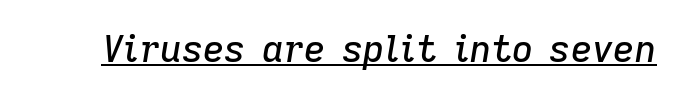
{"italic": "yes", "lean": "right", "slant_degrees": 9, "width": "normal", "stroke_contrast": "low", "x_height": "medium", "monospaced": "no", "underline": "yes", "letter_spacing": "normal", "letter_spacing_em": 0.0, "glyph_px": 37}
